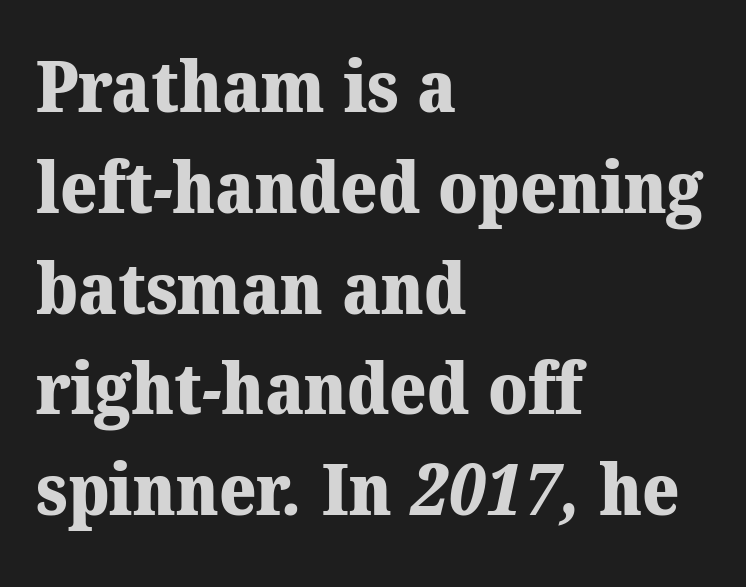
The image shows 71 px heavy serif type; set left-aligned, normal line spacing (1.42x), normal letter spacing, not underlined; medium stroke contrast and a medium x-height.
